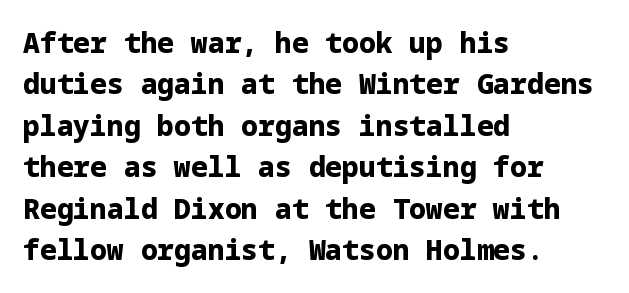
The image shows 28 px bold sans-serif type, upright; set left-aligned, normal line spacing (1.48x), normal letter spacing, not underlined; low stroke contrast and a medium x-height.
